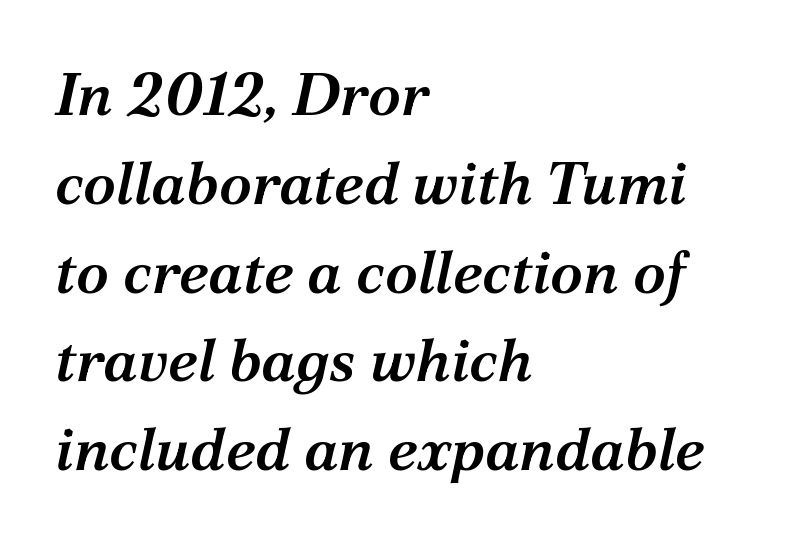
{"serif": "yes", "italic": "yes", "lean": "right", "slant_degrees": 12, "bold": "semi", "weight": "semibold", "width": "normal", "stroke_contrast": "medium", "x_height": "medium", "monospaced": "no", "underline": "no", "align": "left", "line_spacing": "normal", "line_spacing_ratio": 1.48, "letter_spacing": "normal", "letter_spacing_em": 0.0, "glyph_px": 60}
